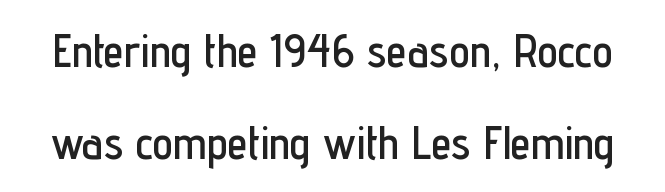
The image shows 46 px condensed sans-serif type, upright; set loose line spacing (2.0x), normal letter spacing, not underlined; low stroke contrast and a medium x-height.
